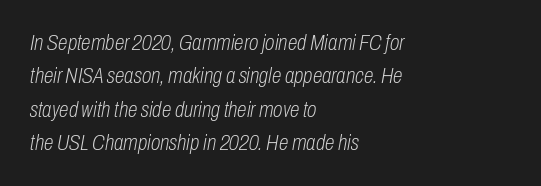
Q: Is the text bold? A: No.
Q: Is the text italic (slanted)? A: Yes, it leans right by about 10 degrees.
Q: Is the text underlined? A: No.
Q: How is the paragraph aligned? A: Left-aligned.
Q: Is the spacing between letters normal or unusually wide? A: Normal.
Q: Is the spacing between lines tight, normal or loose? A: Normal.
